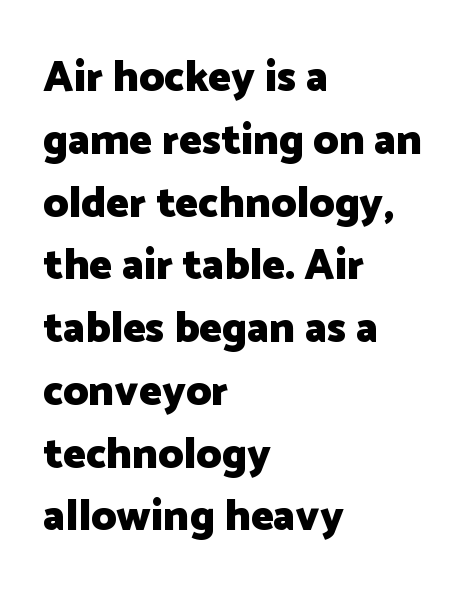
{"serif": "no", "italic": "no", "bold": "yes", "weight": "heavy", "width": "normal", "stroke_contrast": "low", "x_height": "medium", "monospaced": "no", "underline": "no", "align": "left", "line_spacing": "normal", "line_spacing_ratio": 1.46, "letter_spacing": "normal", "letter_spacing_em": 0.0, "glyph_px": 43}
